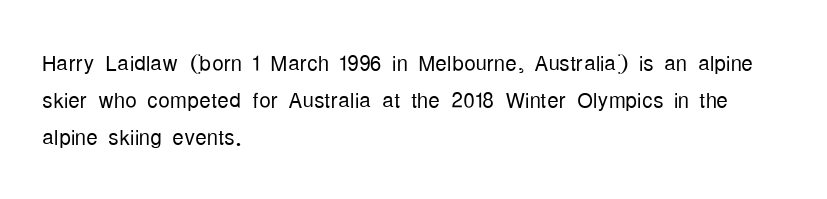
{"serif": "no", "italic": "no", "bold": "no", "weight": "light", "width": "condensed", "stroke_contrast": "low", "x_height": "medium", "monospaced": "no", "underline": "no", "align": "left", "line_spacing": "normal", "line_spacing_ratio": 1.27, "letter_spacing": "normal", "letter_spacing_em": 0.0, "glyph_px": 29}
